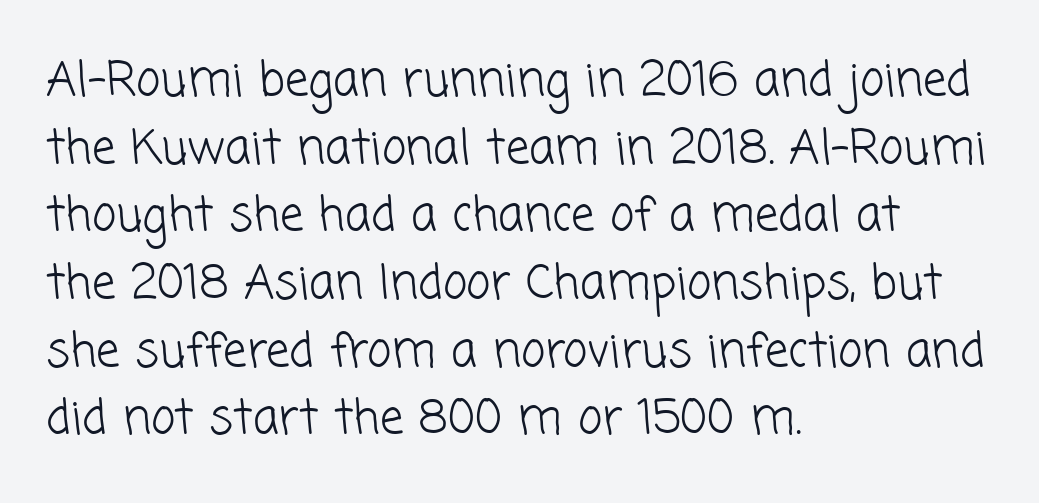
Any mark beneath the type? The region is blank. How are the letters spaced? Ordinarily, with no added tracking. The passage shown is typed in a proportional face where columns would drift. The weight tops out at a normal text grade.
